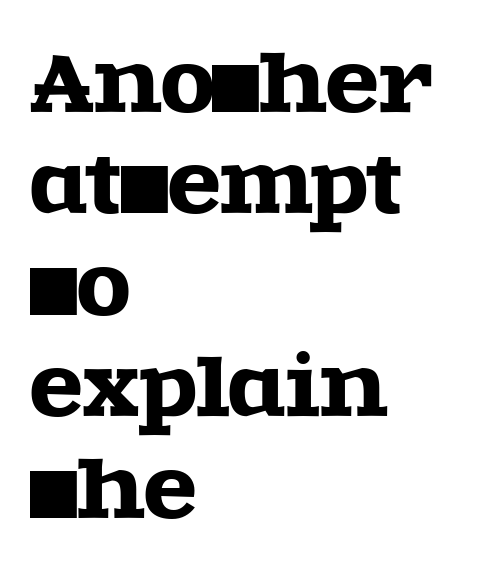
{"serif": "yes", "italic": "no", "width": "wide", "x_height": "large", "monospaced": "no", "underline": "no", "align": "left", "line_spacing": "normal", "line_spacing_ratio": 1.3, "letter_spacing": "normal", "letter_spacing_em": 0.0, "glyph_px": 78}
